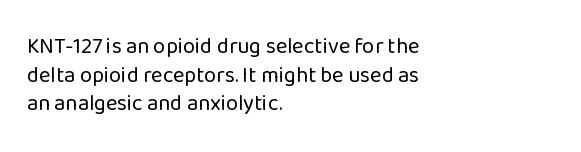
Check the space under the baseline: it is left empty. Characters follow at the spacing the type designer built in. These glyphs show unthickened strokes, regular width or finer. This is the regular roman posture of the typeface. A typesetter would call this leading conventional body-copy spacing. The compositor pushed each line to the left boundary.
